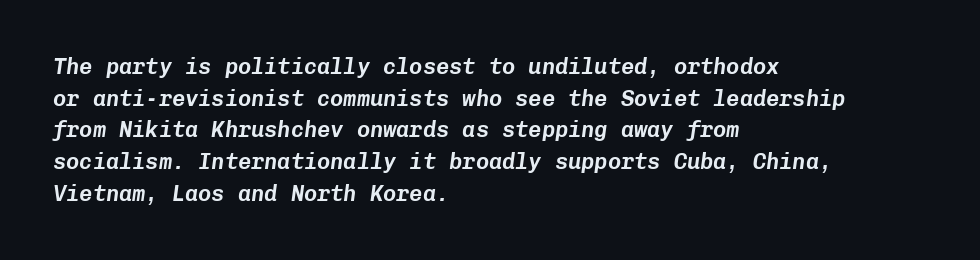
The image shows 22 px text type, italic (leaning right); set left-aligned, normal line spacing (1.44x), normal letter spacing, not underlined.
